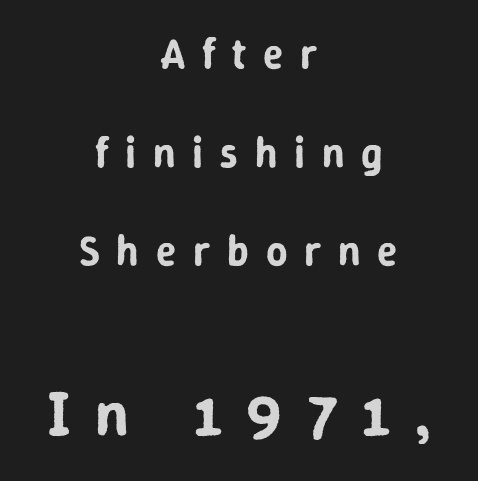
Q: Is the text italic (slanted)? A: No, it is upright.
Q: Is the typeface a serif or a sans-serif typeface? A: Sans-serif.
Q: Is the text underlined? A: No.
Q: How is the paragraph aligned? A: Centered.
Q: Is the spacing between letters normal or unusually wide? A: Unusually wide.
Q: Is the spacing between lines tight, normal or loose? A: Loose.
Q: Which block of text is set in a larger size, the first (top) or the second (bottom)? A: The second (bottom) one.
Q: Width (condensed, normal, or wide)? A: Normal.
Q: Stroke contrast? A: Low.
Q: x-height? A: Medium.
Q: Monospaced? A: No.
